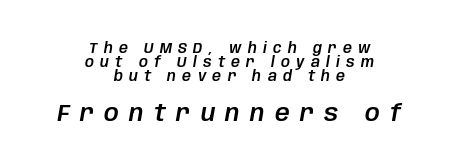
Plain, unruled lines of type. Alignment: centered. Students, observe: this is what under-led, compact text looks like. How are the letters spaced? Widely, with obvious added tracking. You can tell it's italic because the verticals aren't actually vertical. Two sizes are in play, and the larger belongs to the second block.
